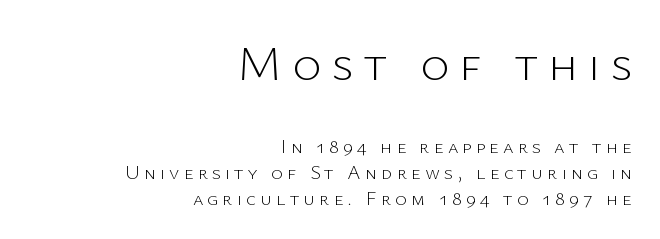
Here the designer chose a conventional face with non-uniform glyph widths. The typeface chosen for these lines omits serifs. Typeset ragged left — the right edge is the straight one. A roman cut, with each character standing at attention. Size contrast runs from large at the top to small at the bottom. The face used here is rendered with a markedly widened letterfit.
